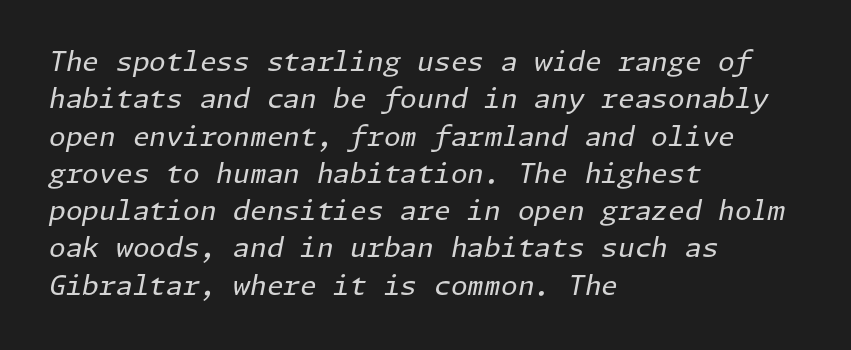
Characters are canted at an angle relative to the baseline's perpendicular. Each word holds together tightly as a unit, with standard inter-letter gaps. Descenders hang freely into open space. The paragraph shown leans on its left margin. Vertical spacing — default. This reads as an unemphasized weight, regular at the heaviest.
